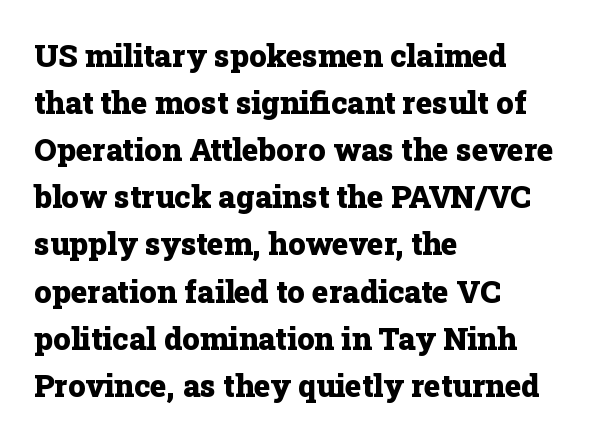
Q: Is the text bold? A: Yes.
Q: Is the text italic (slanted)? A: No, it is upright.
Q: Is the typeface a serif or a sans-serif typeface? A: Serif.
Q: Is the text underlined? A: No.
Q: How is the paragraph aligned? A: Left-aligned.
Q: Is the spacing between letters normal or unusually wide? A: Normal.
Q: Is the spacing between lines tight, normal or loose? A: Normal.
Q: Width (condensed, normal, or wide)? A: Normal.
Q: Stroke contrast? A: Low.
Q: x-height? A: Medium.
Q: Monospaced? A: No.
